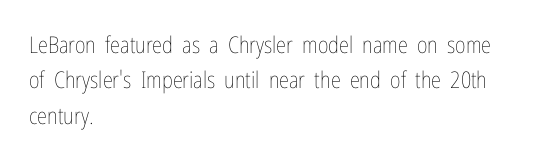
Q: Is the text bold? A: No.
Q: Is the text italic (slanted)? A: No, it is upright.
Q: Is the text underlined? A: No.
Q: How is the paragraph aligned? A: Left-aligned.
Q: Is the spacing between letters normal or unusually wide? A: Normal.
Q: Is the spacing between lines tight, normal or loose? A: Normal.
